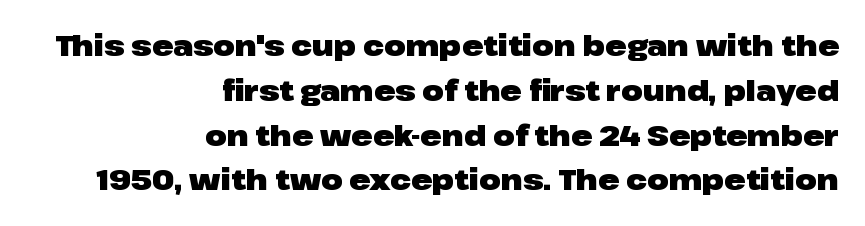
{"serif": "no", "italic": "no", "bold": "yes", "weight": "heavy", "width": "wide", "stroke_contrast": "low", "x_height": "medium", "monospaced": "no", "underline": "no", "align": "right", "line_spacing": "normal", "line_spacing_ratio": 1.6, "letter_spacing": "normal", "letter_spacing_em": 0.0, "glyph_px": 28}
